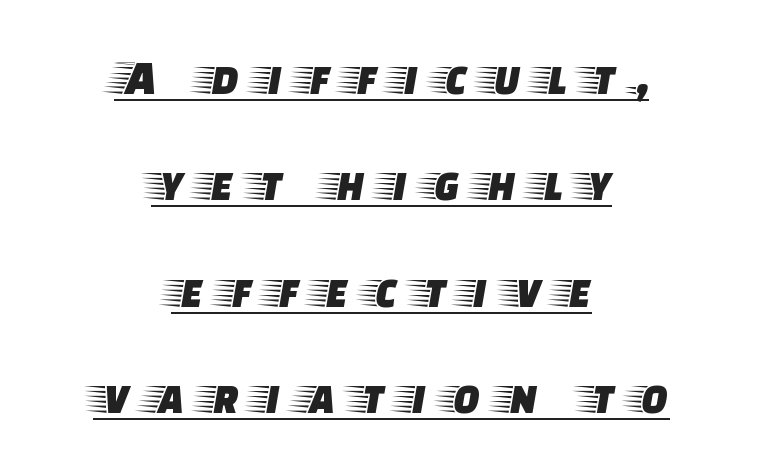
The image shows 50 px wide serif type; set centered, loose line spacing (2.13x), unusually wide letter spacing (+0.35 em), underlined; low stroke contrast and a large x-height.
